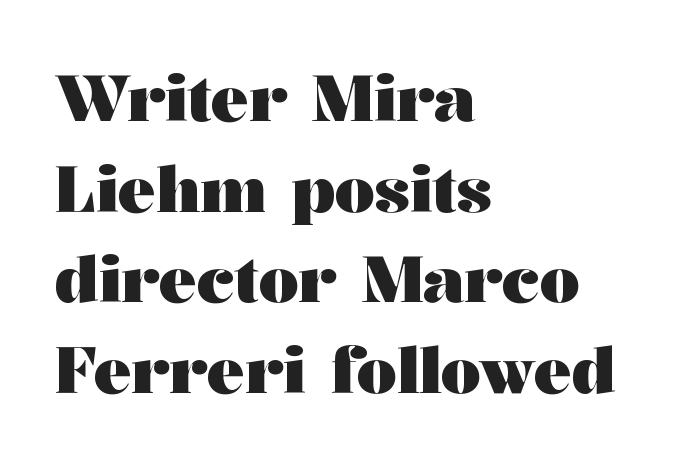
Q: Is the text bold? A: Yes.
Q: Is the text italic (slanted)? A: No, it is upright.
Q: Is the typeface a serif or a sans-serif typeface? A: Serif.
Q: Is the text underlined? A: No.
Q: How is the paragraph aligned? A: Left-aligned.
Q: Is the spacing between letters normal or unusually wide? A: Normal.
Q: Is the spacing between lines tight, normal or loose? A: Normal.
Q: Width (condensed, normal, or wide)? A: Wide.
Q: Stroke contrast? A: Medium.
Q: x-height? A: Medium.
Q: Monospaced? A: No.
